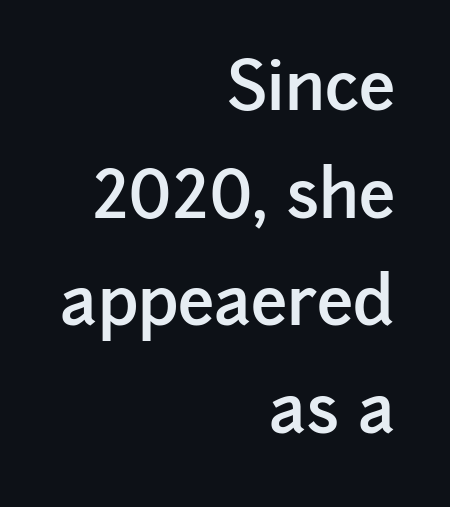
The image shows 66 px semibold sans-serif type, upright; set right-aligned, normal line spacing (1.63x), normal letter spacing, not underlined; low stroke contrast and a medium x-height.
